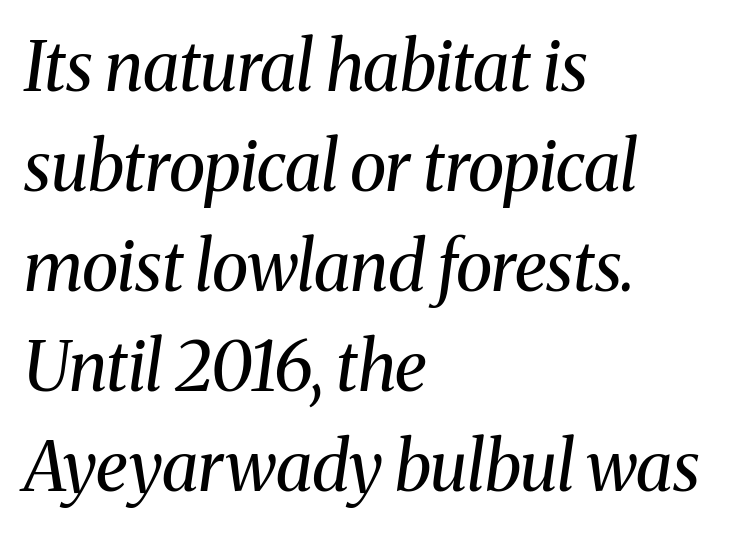
The image shows 68 px regular-weight serif type, italic (leaning right); set left-aligned, normal line spacing (1.47x), normal letter spacing, not underlined; medium stroke contrast and a medium x-height.
